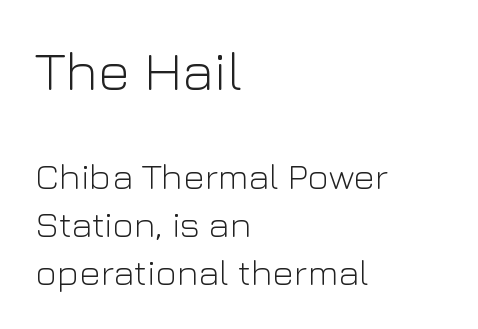
The image shows 56 px light sans-serif type, upright; set left-aligned, normal line spacing (1.3x), normal letter spacing, not underlined; the first (top) block is 1.51x larger; low stroke contrast and a medium x-height.
